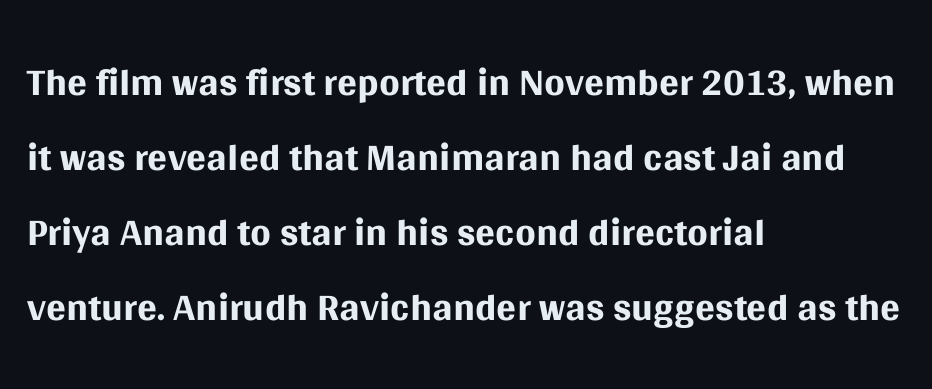
Q: Is the text bold? A: No.
Q: Is the text italic (slanted)? A: No, it is upright.
Q: Is the typeface a serif or a sans-serif typeface? A: Sans-serif.
Q: Is the text underlined? A: No.
Q: How is the paragraph aligned? A: Left-aligned.
Q: Is the spacing between letters normal or unusually wide? A: Normal.
Q: Is the spacing between lines tight, normal or loose? A: Normal.
Q: Width (condensed, normal, or wide)? A: Normal.
Q: Stroke contrast? A: Medium.
Q: x-height? A: Large.
Q: Monospaced? A: No.
